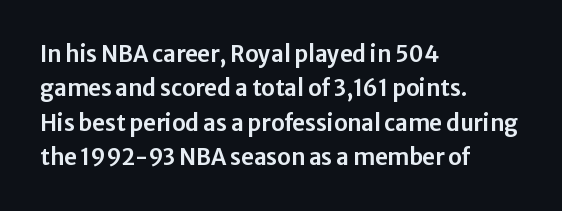
Teacher's note: observe the even left margin — that is flush-left alignment. The passage shown has conventional tracking throughout. It's the straight-up-and-down kind of type. The block of text has a typical density, with ordinary space between rows. The area under the type is left untouched.
